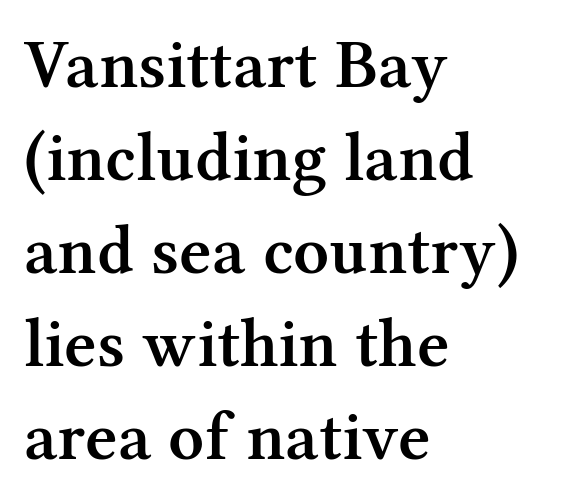
The image shows 70 px semibold serif type, upright; set left-aligned, normal line spacing (1.33x), normal letter spacing, not underlined; medium stroke contrast and a medium x-height.
